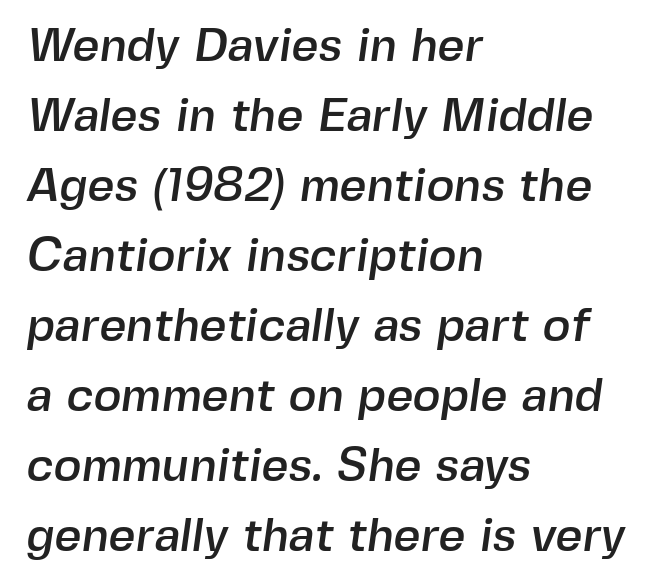
{"serif": "no", "width": "normal", "x_height": "medium", "monospaced": "no", "underline": "no", "align": "left", "line_spacing": "normal", "line_spacing_ratio": 1.49, "letter_spacing": "normal", "letter_spacing_em": 0.0, "glyph_px": 47}
